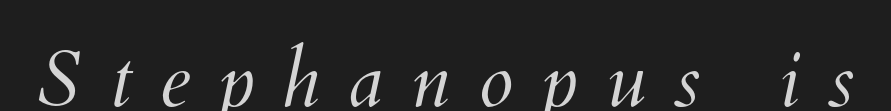
The font is comparable to plain body text, perhaps lighter. The gaps between neighbouring characters are conspicuously large. Is this a fixed-width face? No — the glyphs have proportional, varying widths. Anything drawn beneath the words? Only blank space.
